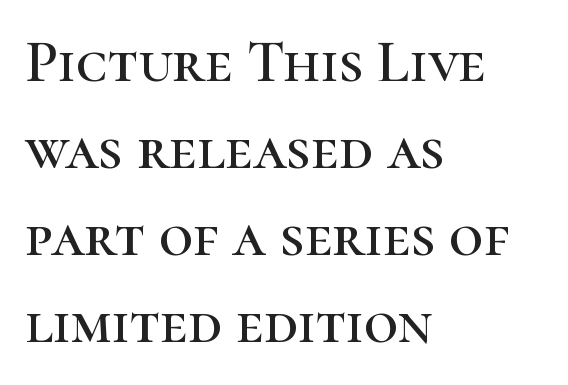
Q: Is the text italic (slanted)? A: No, it is upright.
Q: Is the typeface a serif or a sans-serif typeface? A: Serif.
Q: Is the text underlined? A: No.
Q: How is the paragraph aligned? A: Left-aligned.
Q: Is the spacing between letters normal or unusually wide? A: Normal.
Q: Is the spacing between lines tight, normal or loose? A: Normal.
Q: Width (condensed, normal, or wide)? A: Normal.
Q: Stroke contrast? A: High.
Q: x-height? A: Medium.
Q: Monospaced? A: No.
